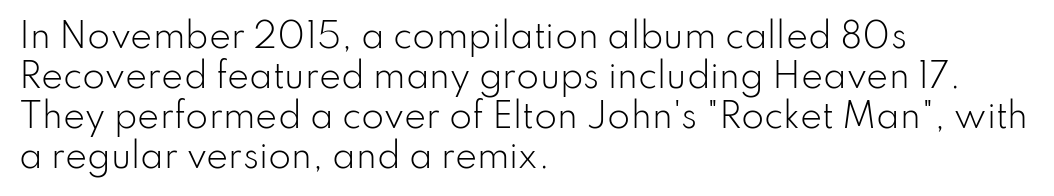
Q: Is the text bold? A: No.
Q: Is the text italic (slanted)? A: No, it is upright.
Q: Is the typeface a serif or a sans-serif typeface? A: Sans-serif.
Q: Is the text underlined? A: No.
Q: How is the paragraph aligned? A: Left-aligned.
Q: Is the spacing between letters normal or unusually wide? A: Normal.
Q: Width (condensed, normal, or wide)? A: Normal.
Q: Stroke contrast? A: Low.
Q: x-height? A: Small.
Q: Monospaced? A: No.
